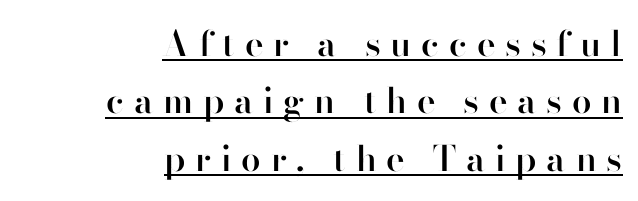
Characters remain perfectly vertical along every line. Students, note that the glyphs here are deliberately spaced far apart. Leading matches the norm, producing a regular column. The lettering is marked with a stroke running underneath it.
